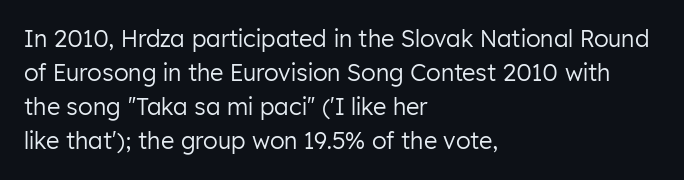
{"italic": "no", "bold": "no", "underline": "no", "align": "left", "line_spacing": "normal", "line_spacing_ratio": 1.48, "letter_spacing": "normal", "letter_spacing_em": 0.0, "glyph_px": 23}
